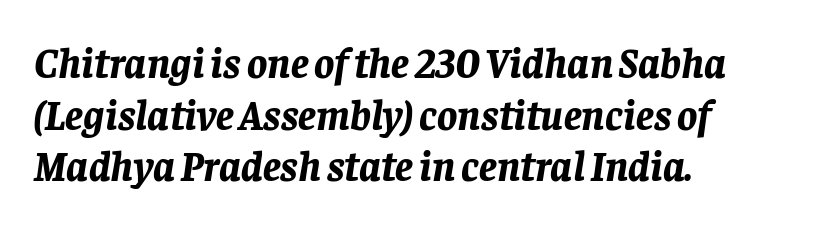
Q: Is the text bold? A: Yes.
Q: Is the text italic (slanted)? A: Yes, it leans right by about 8 degrees.
Q: Is the text underlined? A: No.
Q: How is the paragraph aligned? A: Left-aligned.
Q: Is the spacing between letters normal or unusually wide? A: Normal.
Q: Width (condensed, normal, or wide)? A: Normal.
Q: Stroke contrast? A: Low.
Q: x-height? A: Large.
Q: Monospaced? A: No.
